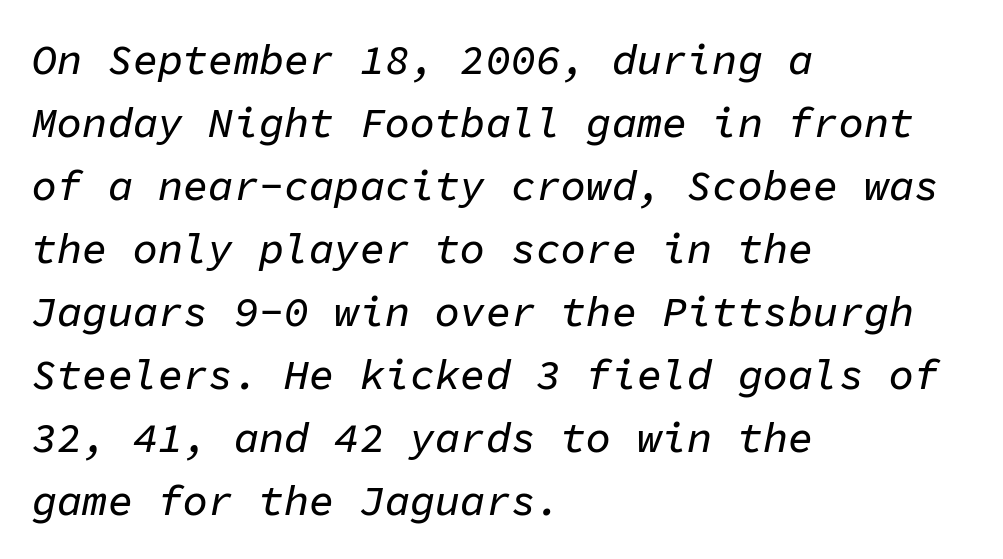
The image shows 42 px text type, italic (leaning right), monospaced; set left-aligned, normal line spacing (1.5x), normal letter spacing, not underlined; low stroke contrast and a medium x-height.
